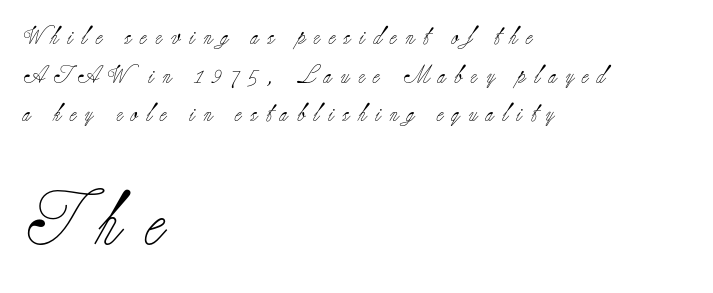
The typesetter chose a ragged-right arrangement here. The font sits on the lighter half of the weight spectrum, regular included. Airy leading. Proportional: the letters do not fall into vertical columns. The more generous point size was reserved for the lower chunk.
